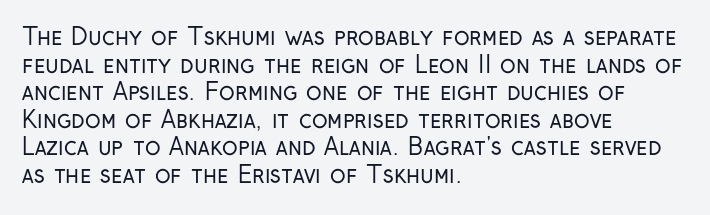
{"italic": "no", "bold": "no", "underline": "no", "align": "left", "line_spacing_ratio": 1.2, "letter_spacing": "normal", "letter_spacing_em": 0.0, "glyph_px": 23}
